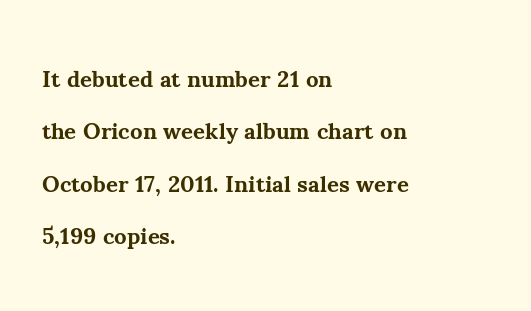
Q: Is the text bold? A: Yes.
Q: Is the text italic (slanted)? A: No, it is upright.
Q: Is the text underlined? A: No.
Q: How is the paragraph aligned? A: Left-aligned.
Q: Is the spacing between letters normal or unusually wide? A: Normal.
Q: Is the spacing between lines tight, normal or loose? A: Loose.
